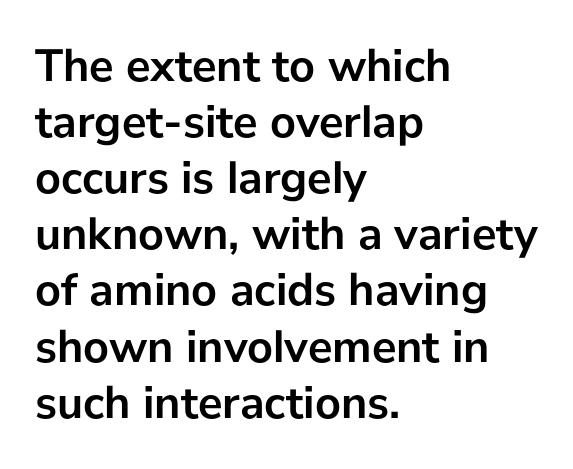
{"serif": "no", "italic": "no", "bold": "yes", "weight": "semibold", "width": "normal", "stroke_contrast": "low", "x_height": "medium", "monospaced": "no", "underline": "no", "align": "left", "line_spacing_ratio": 1.22, "letter_spacing": "normal", "letter_spacing_em": 0.0, "glyph_px": 46}
